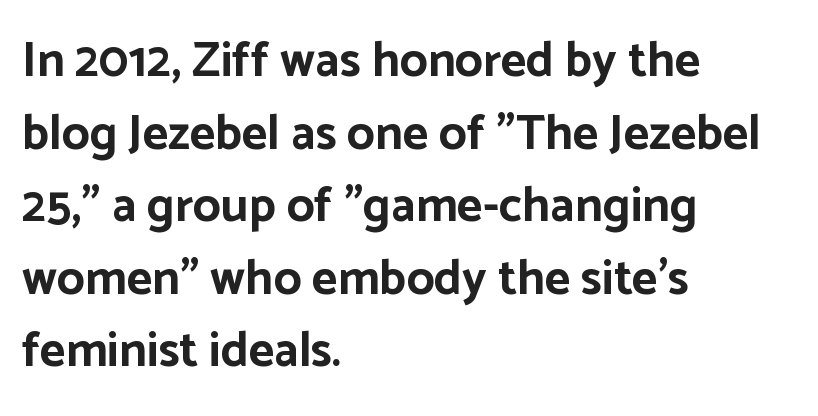
Successive baselines arrive at the customary interval. Has an underline been added? It has not. Examine the stroke ends and you'll find no serifs. Is this a fixed-width face? No — the glyphs have proportional, varying widths. The type is set solid horizontally, with unmodified tracking. Posture: straight, roman, zero tilt.
